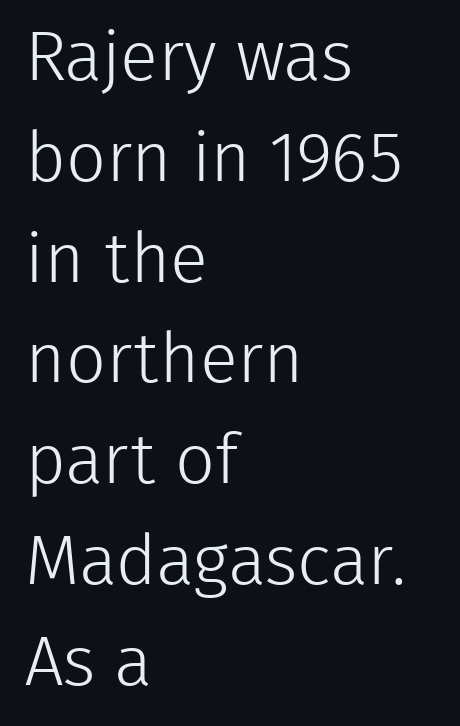
The image shows 70 px light sans-serif type, upright; set left-aligned, normal line spacing (1.44x), normal letter spacing, not underlined; low stroke contrast and a medium x-height.
